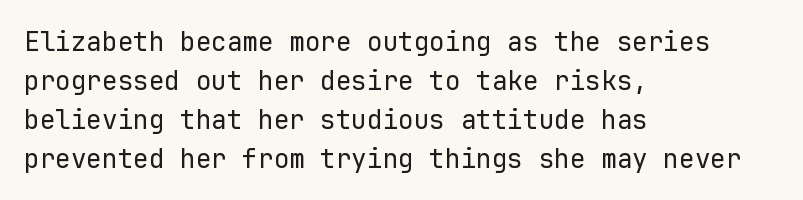
Each new line begins a customary step beneath the previous one. Students, note that the glyphs here touch the page at normal intervals. Letters rest on an invisible, unmarked baseline. Posture: upright roman.
